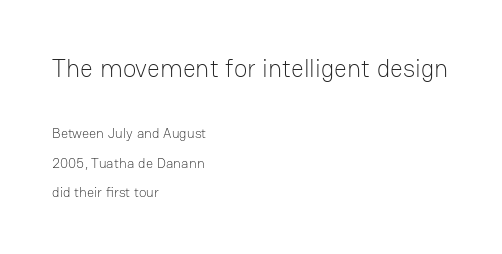
The image shows 25 px text type, upright; set left-aligned, loose line spacing (2.09x), normal letter spacing, not underlined; the first (top) block is 1.79x larger.
